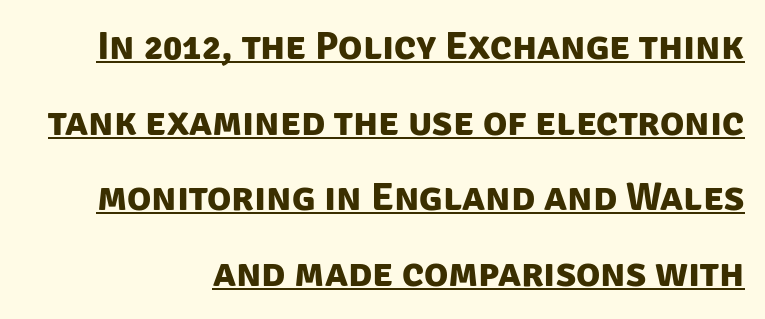
Q: Is the text bold? A: Yes.
Q: Is the typeface a serif or a sans-serif typeface? A: Sans-serif.
Q: Is the text underlined? A: Yes.
Q: How is the paragraph aligned? A: Right-aligned.
Q: Is the spacing between letters normal or unusually wide? A: Normal.
Q: Width (condensed, normal, or wide)? A: Normal.
Q: Stroke contrast? A: Low.
Q: x-height? A: Large.
Q: Monospaced? A: No.
